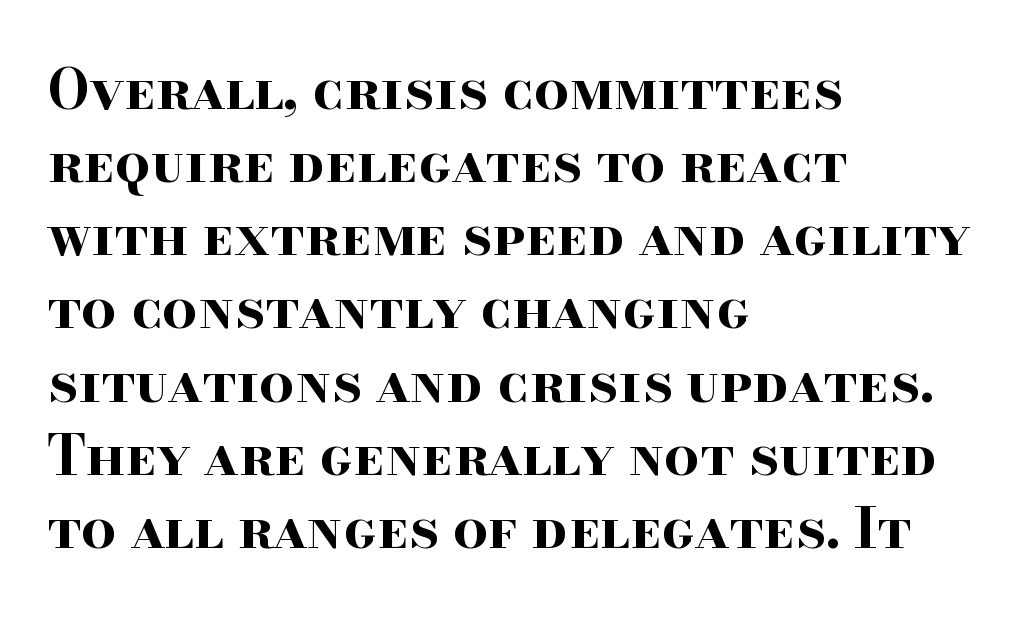
The typography opts for an upright posture over an oblique one. Spacing between characters is what you'd get straight out of the box. Where is the straight margin? On the left. The foot of each line stays bare and open. A dark, heavy texture on the line: the type is bold. Character widths vary here, with narrow letters taking less room than wide ones.
